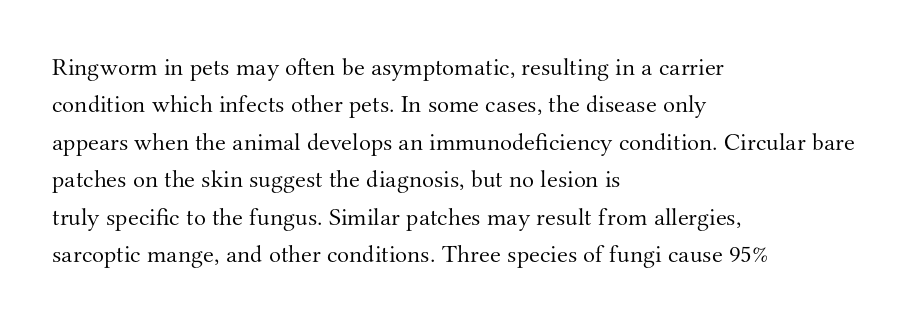
The image shows 25 px text type, upright; set left-aligned, normal line spacing (1.5x), normal letter spacing, not underlined.
